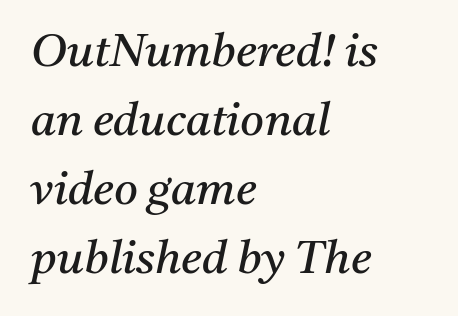
{"serif": "yes", "italic": "yes", "lean": "right", "slant_degrees": 11, "bold": "no", "weight": "regular", "width": "normal", "stroke_contrast": "medium", "x_height": "medium", "monospaced": "no", "underline": "no", "align": "left", "line_spacing": "normal", "line_spacing_ratio": 1.5, "letter_spacing": "normal", "letter_spacing_em": 0.0, "glyph_px": 46}
